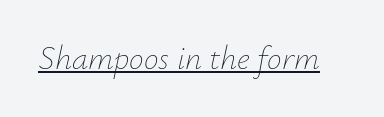
Q: Is the text bold? A: No.
Q: Is the text italic (slanted)? A: Yes, it leans right by about 12 degrees.
Q: Is the text underlined? A: Yes.
Q: Is the spacing between letters normal or unusually wide? A: Normal.
Q: Width (condensed, normal, or wide)? A: Normal.
Q: Stroke contrast? A: Low.
Q: x-height? A: Small.
Q: Monospaced? A: No.
